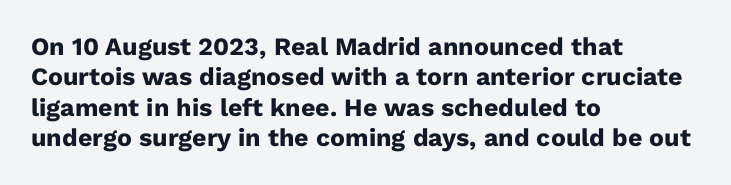
Q: Is the text bold? A: Yes.
Q: Is the text italic (slanted)? A: No, it is upright.
Q: Is the text underlined? A: No.
Q: How is the paragraph aligned? A: Left-aligned.
Q: Is the spacing between letters normal or unusually wide? A: Normal.
